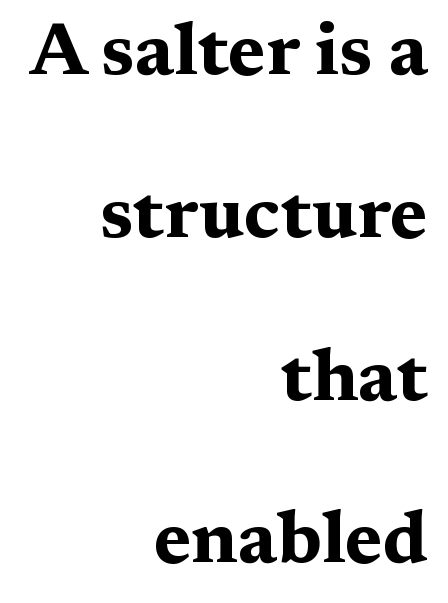
{"serif": "yes", "italic": "no", "bold": "yes", "weight": "bold", "width": "wide", "stroke_contrast": "medium", "x_height": "medium", "monospaced": "no", "underline": "no", "align": "right", "line_spacing": "loose", "line_spacing_ratio": 2.23, "letter_spacing": "normal", "letter_spacing_em": 0.0, "glyph_px": 73}
